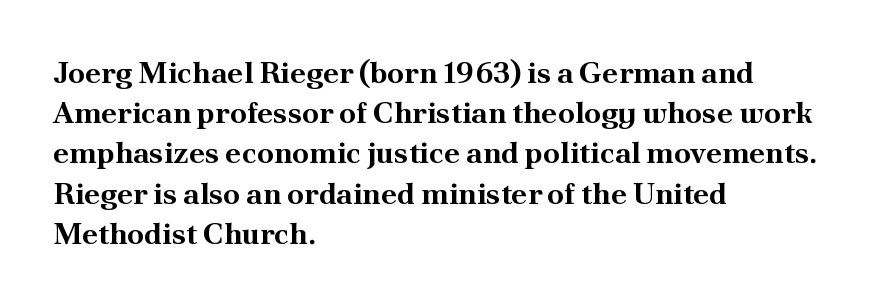
The image shows 30 px bold serif type, upright; set left-aligned, normal line spacing (1.34x), normal letter spacing, not underlined; medium stroke contrast and a small x-height.
